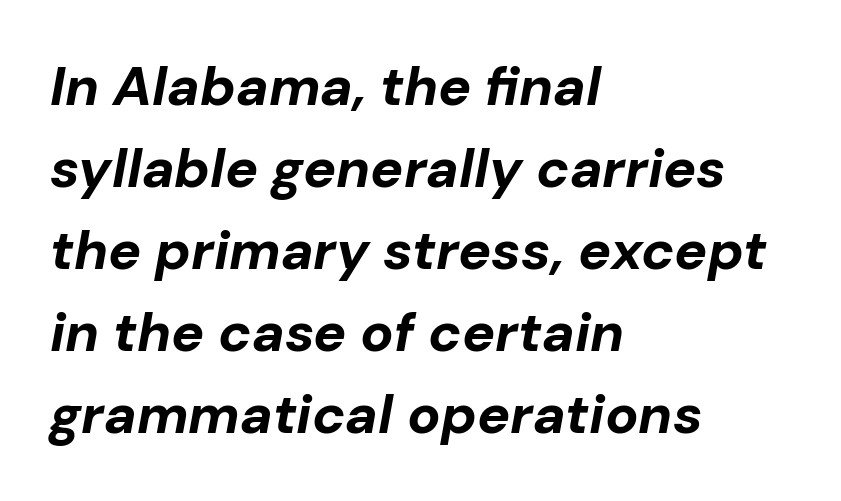
Q: Is the text bold? A: Yes.
Q: Is the text italic (slanted)? A: Yes, it leans right by about 10 degrees.
Q: Is the text underlined? A: No.
Q: How is the paragraph aligned? A: Left-aligned.
Q: Is the spacing between letters normal or unusually wide? A: Normal.
Q: Is the spacing between lines tight, normal or loose? A: Normal.
Q: Width (condensed, normal, or wide)? A: Normal.
Q: Stroke contrast? A: Low.
Q: x-height? A: Medium.
Q: Monospaced? A: No.
